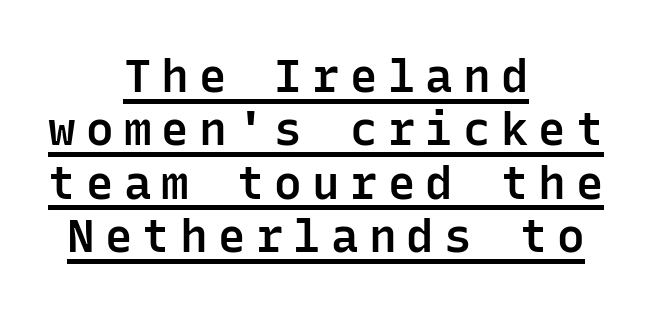
A typesetter would call this monospace, since all characters share one set width. If you folded the block vertically in half, each line would mirror itself in length. The face used here is a semibold: visibly heavier than regular, lighter than bold. This sample uses an upright cut, with every glyph sitting square on the baseline. No feet cap the strokes, marking this as sans-serif type. Somebody hit Ctrl+U on this one — the words are underlined.
